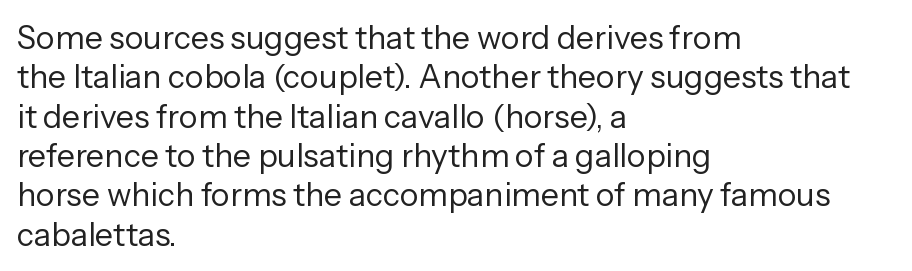
Nothing heavy about these letters — not bold at all. Each row of text sits above clean, open space. A student would call this left alignment; a typographer would say flush left, rag right. No feet cap the strokes, marking this as sans-serif type.
